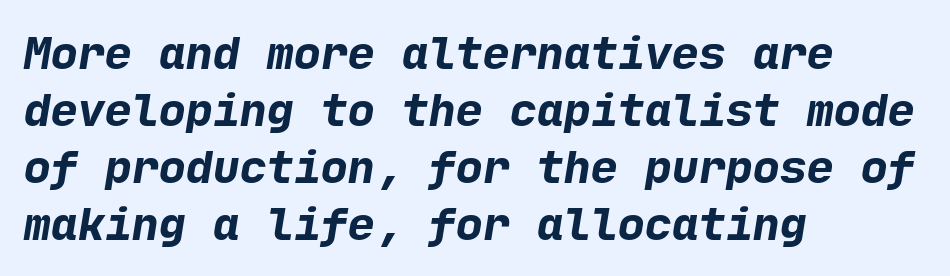
The image shows 45 px bold sans-serif type; set left-aligned, normal line spacing (1.27x), normal letter spacing, not underlined; low stroke contrast and a medium x-height.
